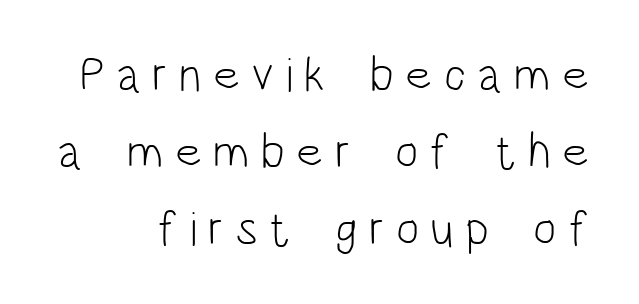
This is not heavy type; no bold has been used. Summary of vertical rhythm: regular, with standard interline spacing. Do the characters align in a grid? No, the font is proportional. Look at the tracking — it's clearly loosened, letters drifting apart.
